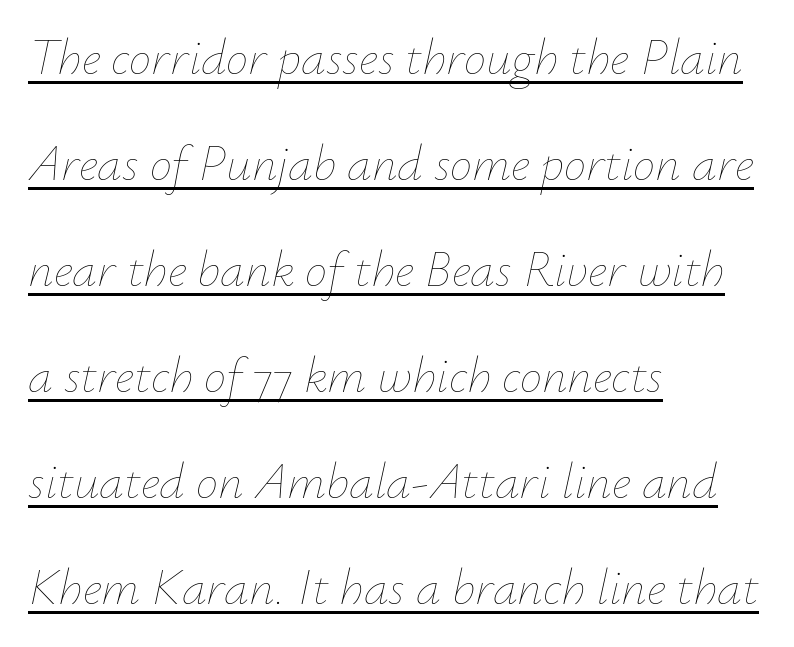
Q: Is the text bold? A: No.
Q: Is the text italic (slanted)? A: Yes, it leans right by about 12 degrees.
Q: Is the text underlined? A: Yes.
Q: How is the paragraph aligned? A: Left-aligned.
Q: Is the spacing between letters normal or unusually wide? A: Normal.
Q: Is the spacing between lines tight, normal or loose? A: Loose.
Q: Width (condensed, normal, or wide)? A: Normal.
Q: Stroke contrast? A: Low.
Q: x-height? A: Small.
Q: Monospaced? A: No.
